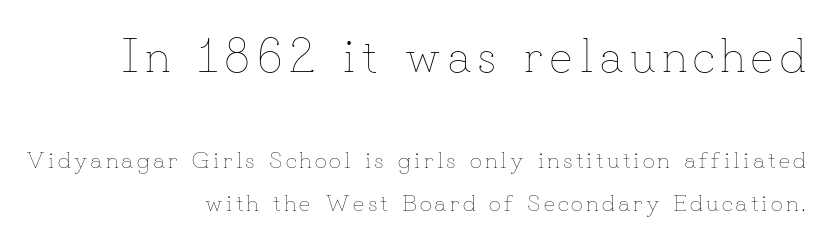
Nothing heavy about these letters — not bold at all. The ragged edge is on the left, which tells us the setting is flush right. You could not count columns in this text — the font is proportionally spaced. The foot of each line stays bare and open.
